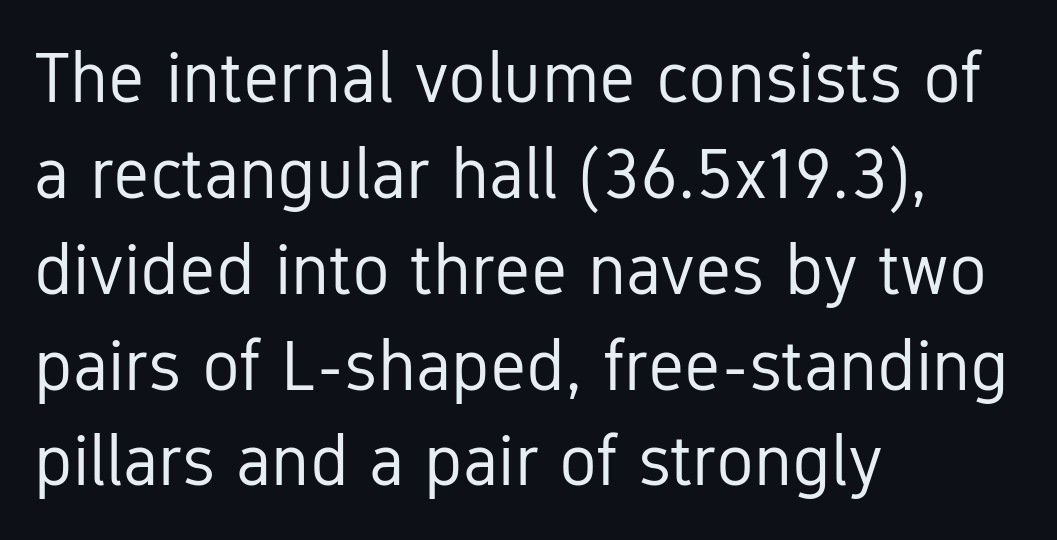
Here the designer chose a conventional face with non-uniform glyph widths. These glyphs show unthickened strokes, regular width or finer. Leading: standard. A bare baseline throughout the passage.
